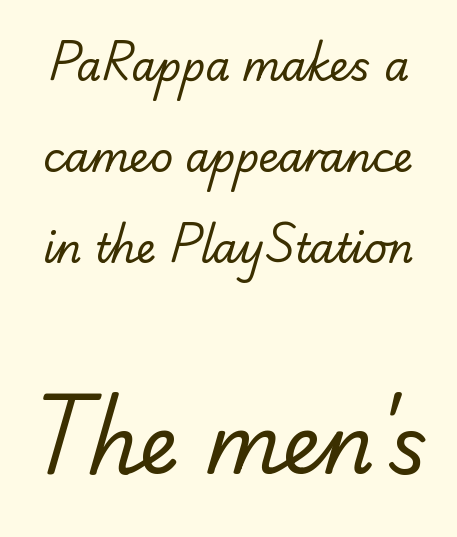
Q: Is the text bold? A: No.
Q: Is the typeface a serif or a sans-serif typeface? A: Serif.
Q: Is the text underlined? A: No.
Q: Is the spacing between letters normal or unusually wide? A: Normal.
Q: Is the spacing between lines tight, normal or loose? A: Loose.
Q: Which block of text is set in a larger size, the first (top) or the second (bottom)? A: The second (bottom) one.
Q: Width (condensed, normal, or wide)? A: Normal.
Q: Stroke contrast? A: Low.
Q: x-height? A: Small.
Q: Monospaced? A: No.
